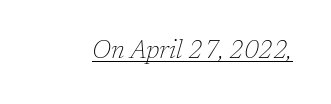
Q: Is the text bold? A: No.
Q: Is the text italic (slanted)? A: Yes, it leans right by about 17 degrees.
Q: Is the text underlined? A: Yes.
Q: Is the spacing between letters normal or unusually wide? A: Normal.
